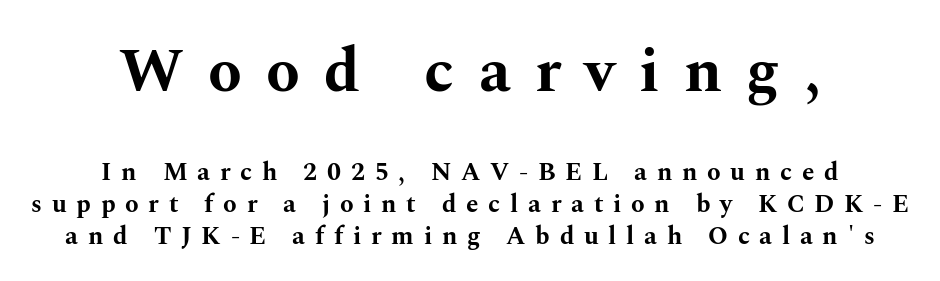
Q: Is the text bold? A: Yes.
Q: Is the text italic (slanted)? A: No, it is upright.
Q: Is the typeface a serif or a sans-serif typeface? A: Serif.
Q: Is the text underlined? A: No.
Q: How is the paragraph aligned? A: Centered.
Q: Is the spacing between letters normal or unusually wide? A: Unusually wide.
Q: Is the spacing between lines tight, normal or loose? A: Normal.
Q: Which block of text is set in a larger size, the first (top) or the second (bottom)? A: The first (top) one.
Q: Width (condensed, normal, or wide)? A: Wide.
Q: Stroke contrast? A: Medium.
Q: x-height? A: Medium.
Q: Monospaced? A: No.
